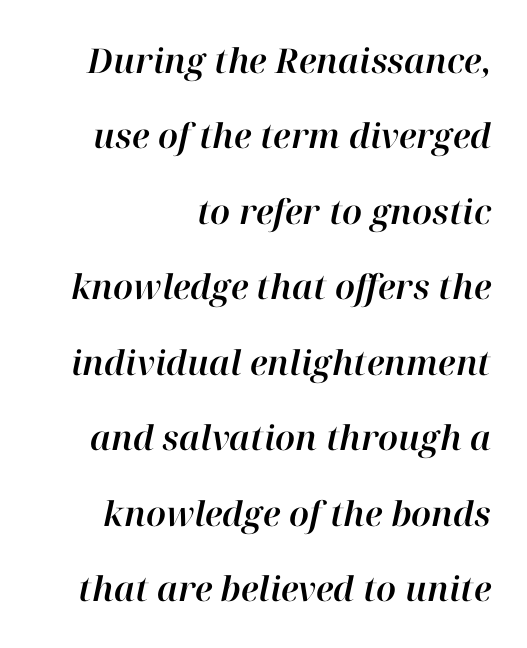
The foot of each line stays bare and open. Notice how the stems are inclined rather than vertical — that's the hallmark of italics. The paragraph shown leans on its right margin. Compared with typical paragraphs, the rows here are farther apart. The letterforms sit shoulder to shoulder at normal distance.
